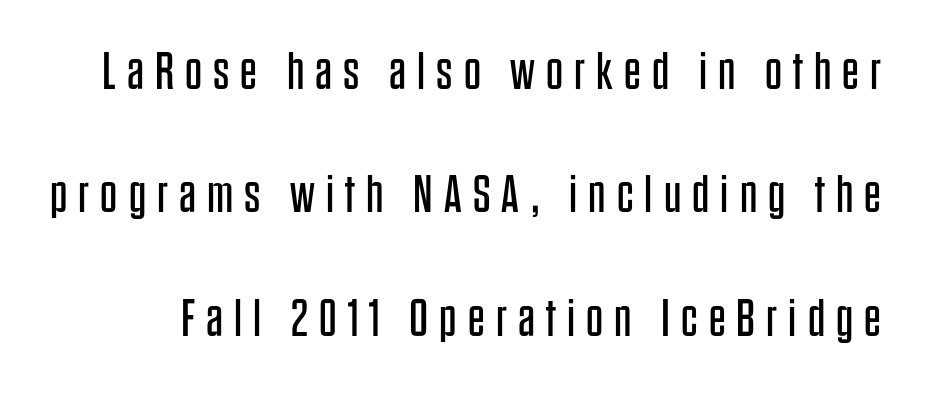
Q: Is the text bold? A: No.
Q: Is the text italic (slanted)? A: No, it is upright.
Q: Is the typeface a serif or a sans-serif typeface? A: Sans-serif.
Q: Is the text underlined? A: No.
Q: Is the spacing between letters normal or unusually wide? A: Unusually wide.
Q: Is the spacing between lines tight, normal or loose? A: Loose.
Q: Width (condensed, normal, or wide)? A: Condensed.
Q: Stroke contrast? A: Low.
Q: x-height? A: Large.
Q: Monospaced? A: No.
